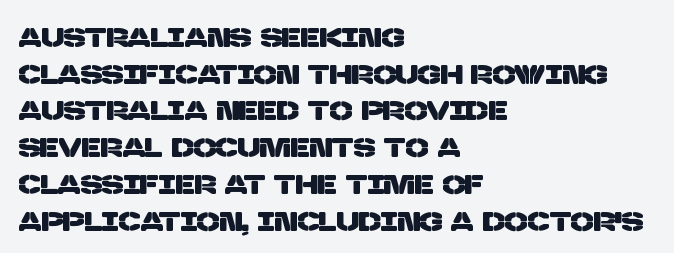
The image shows 27 px text type; set left-aligned, normal line spacing (1.36x), normal letter spacing, not underlined.
